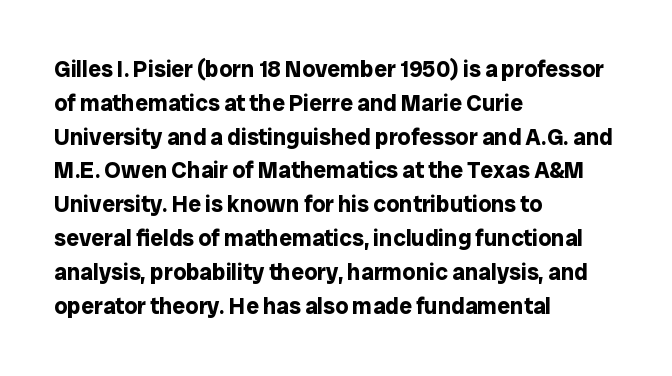
The image shows 23 px bold type, upright; set left-aligned, normal line spacing (1.47x), normal letter spacing, not underlined.
